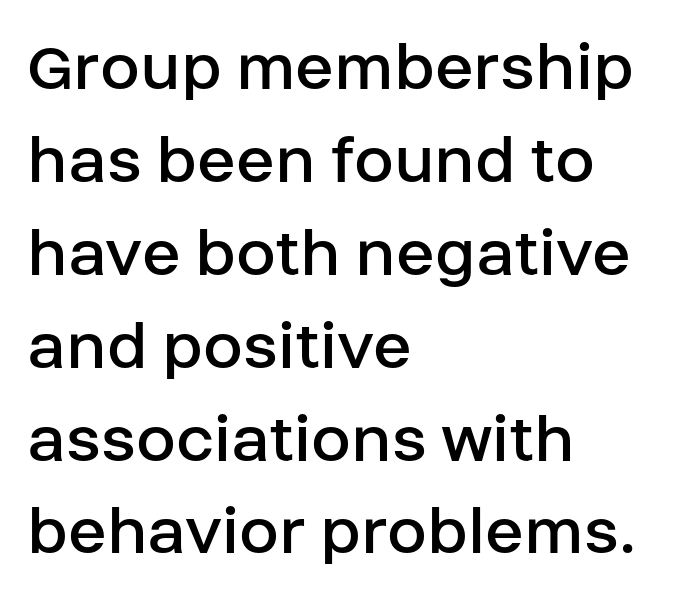
The image shows 72 px regular-weight sans-serif type, upright; set left-aligned, normal line spacing (1.29x), normal letter spacing, not underlined; low stroke contrast and a large x-height.
